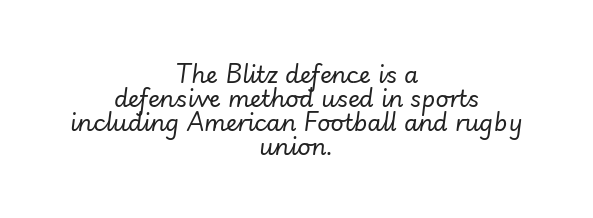
The image shows 23 px text type, italic (leaning right); set centered, tight line spacing (1.05x), normal letter spacing, not underlined.
